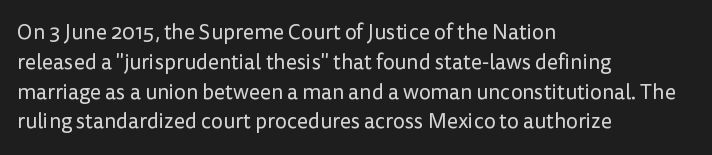
The image shows 21 px text type, upright; set left-aligned, normal line spacing (1.42x), normal letter spacing, not underlined.
